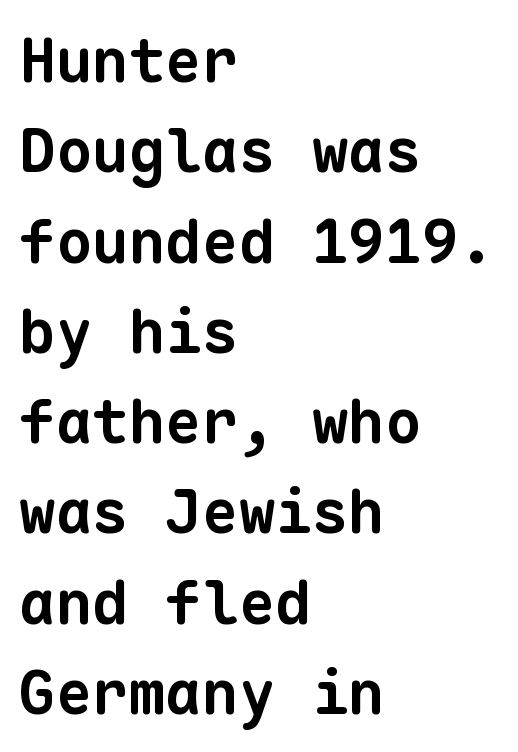
Q: Is the text bold? A: Yes.
Q: Is the typeface a serif or a sans-serif typeface? A: Sans-serif.
Q: Is the text underlined? A: No.
Q: How is the paragraph aligned? A: Left-aligned.
Q: Is the spacing between letters normal or unusually wide? A: Normal.
Q: Is the spacing between lines tight, normal or loose? A: Normal.
Q: Width (condensed, normal, or wide)? A: Normal.
Q: Stroke contrast? A: Low.
Q: x-height? A: Medium.
Q: Monospaced? A: Yes.
